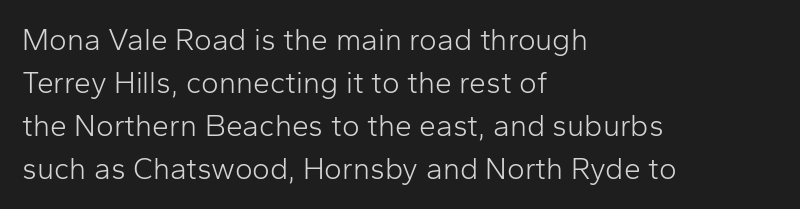
Each letter's strokes conclude bluntly, with no projecting serifs. The rendering uses a moderate line-height, typical for paragraphs. Looks like regular typesetting: each glyph gets only the width it needs. A bare baseline throughout the passage.
